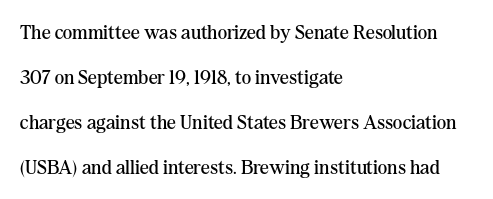
Q: Is the text bold? A: No.
Q: Is the text italic (slanted)? A: No, it is upright.
Q: Is the text underlined? A: No.
Q: How is the paragraph aligned? A: Left-aligned.
Q: Is the spacing between letters normal or unusually wide? A: Normal.
Q: Is the spacing between lines tight, normal or loose? A: Loose.
